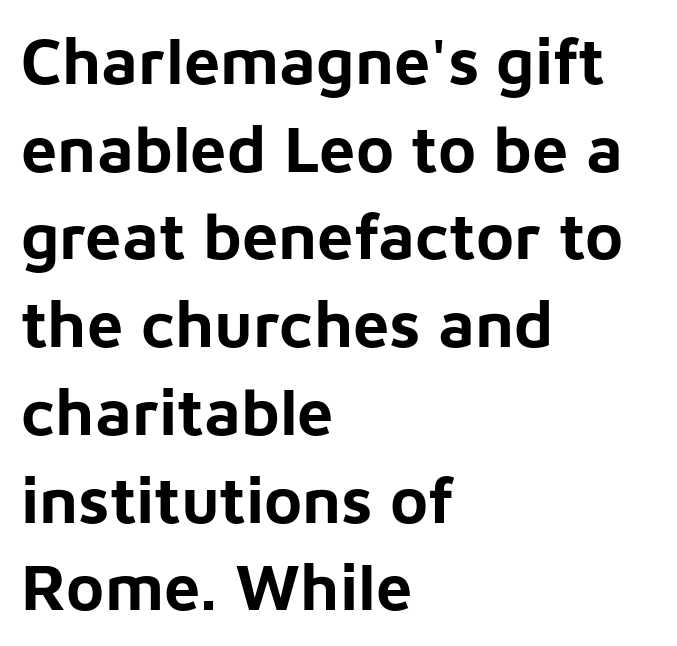
{"serif": "no", "italic": "no", "bold": "yes", "weight": "bold", "width": "normal", "stroke_contrast": "low", "x_height": "medium", "monospaced": "no", "underline": "no", "align": "left", "line_spacing": "normal", "line_spacing_ratio": 1.35, "letter_spacing": "normal", "letter_spacing_em": 0.0, "glyph_px": 65}
